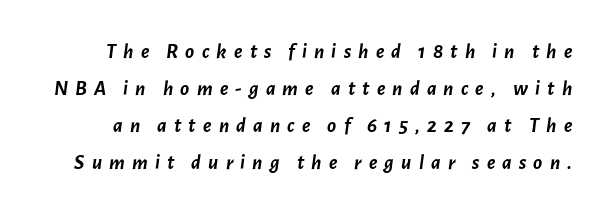
The image shows 21 px bold type, italic (leaning right); set line spacing 1.76x, unusually wide letter spacing (+0.34 em), not underlined.
